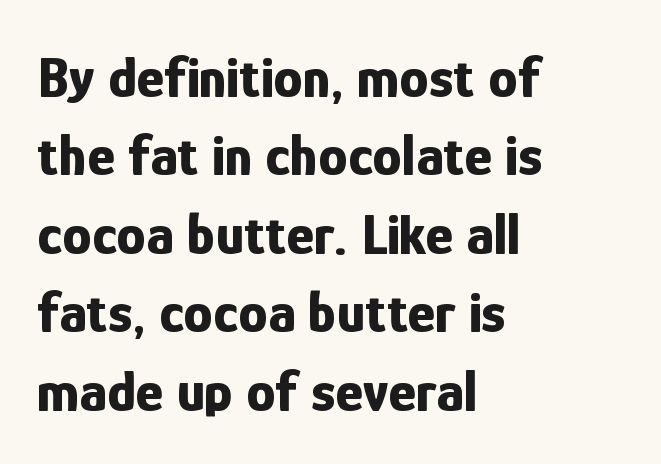
Q: Is the text bold? A: Yes.
Q: Is the text italic (slanted)? A: No, it is upright.
Q: Is the typeface a serif or a sans-serif typeface? A: Sans-serif.
Q: Is the text underlined? A: No.
Q: How is the paragraph aligned? A: Left-aligned.
Q: Is the spacing between letters normal or unusually wide? A: Normal.
Q: Is the spacing between lines tight, normal or loose? A: Normal.
Q: Width (condensed, normal, or wide)? A: Condensed.
Q: Stroke contrast? A: Low.
Q: x-height? A: Medium.
Q: Monospaced? A: No.
